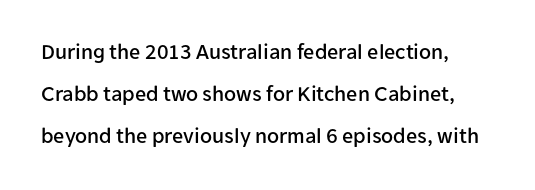
Q: Is the text italic (slanted)? A: No, it is upright.
Q: Is the text underlined? A: No.
Q: Is the spacing between letters normal or unusually wide? A: Normal.
Q: Is the spacing between lines tight, normal or loose? A: Loose.
